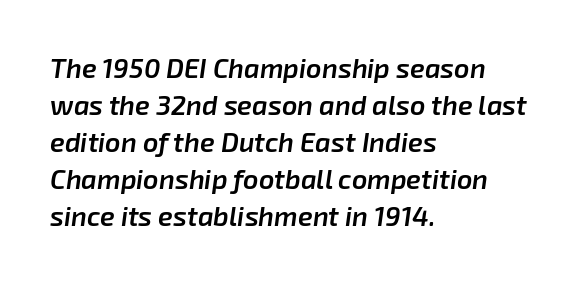
Q: Is the text bold? A: Semi-bold.
Q: Is the text italic (slanted)? A: Yes, it leans right by about 8 degrees.
Q: Is the text underlined? A: No.
Q: How is the paragraph aligned? A: Left-aligned.
Q: Is the spacing between letters normal or unusually wide? A: Normal.
Q: Is the spacing between lines tight, normal or loose? A: Normal.
